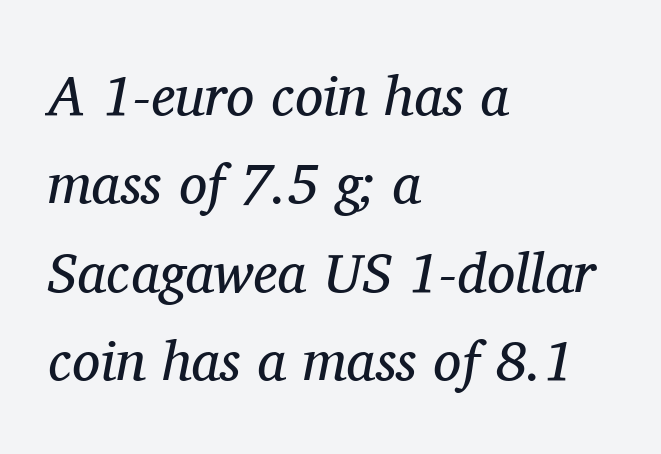
The image shows 56 px regular-weight serif type, italic (leaning right); set left-aligned, normal line spacing (1.58x), normal letter spacing, not underlined; medium stroke contrast and a medium x-height.
